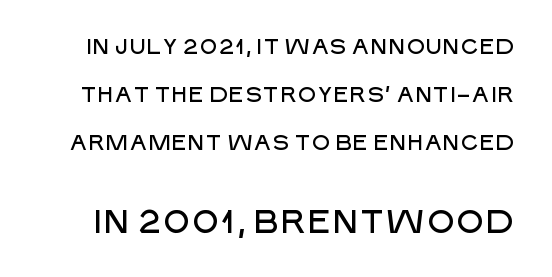
The image shows 32 px sans-serif type, upright; set loose line spacing (2.29x), normal letter spacing, not underlined; the second (bottom) block is 1.52x larger; low stroke contrast and a large x-height.
